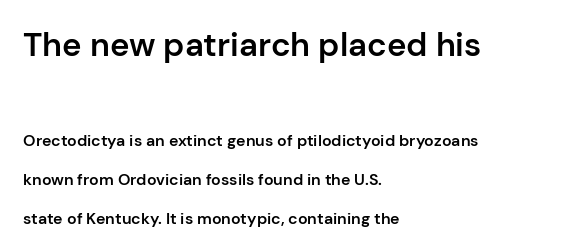
{"serif": "no", "italic": "no", "bold": "semi", "weight": "semibold", "width": "normal", "stroke_contrast": "low", "x_height": "medium", "monospaced": "no", "underline": "no", "align": "left", "line_spacing": "loose", "line_spacing_ratio": 2.44, "letter_spacing": "normal", "letter_spacing_em": 0.0, "larger_block": "first", "size_ratio": 2.06, "glyph_px": 33}
